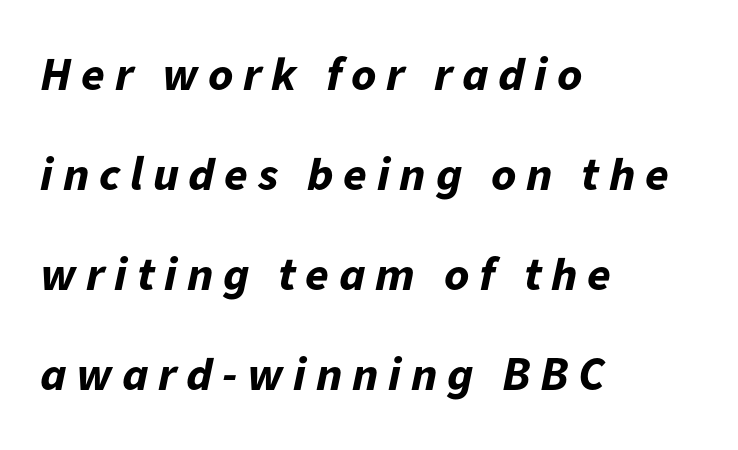
{"italic": "yes", "lean": "right", "slant_degrees": 11, "bold": "yes", "weight": "bold", "width": "normal", "stroke_contrast": "low", "x_height": "medium", "monospaced": "no", "underline": "no", "align": "left", "line_spacing": "loose", "line_spacing_ratio": 2.08, "letter_spacing": "wide", "letter_spacing_em": 0.2, "glyph_px": 48}
